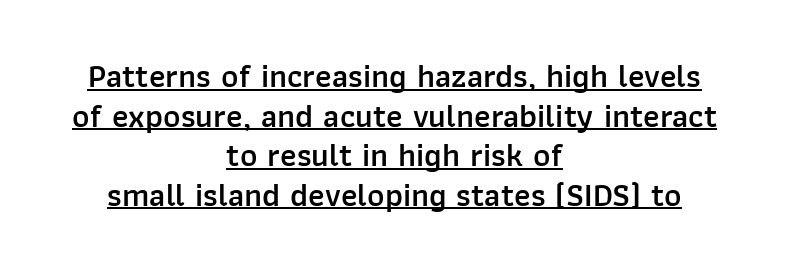
Inter-character spacing is left at the font's built-in metrics. The face used here is a semibold: visibly heavier than regular, lighter than bold. The letters carry no serifs — their stems end cleanly without finishing strokes. The string is rendered with underlining switched on.
